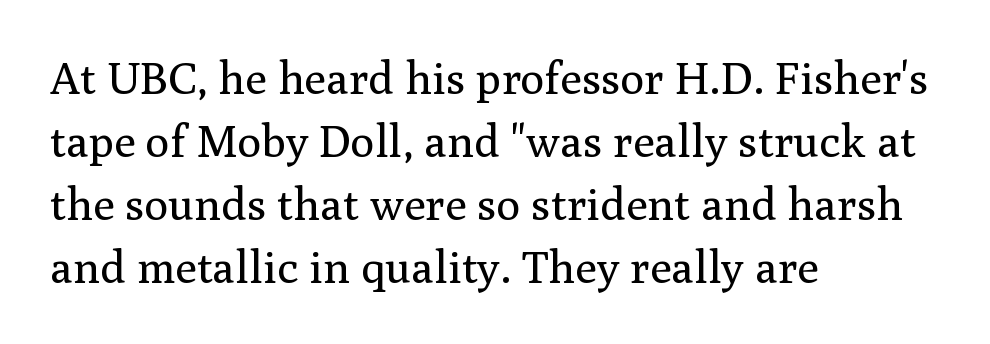
Q: Is the text bold? A: No.
Q: Is the text italic (slanted)? A: No, it is upright.
Q: Is the typeface a serif or a sans-serif typeface? A: Serif.
Q: Is the text underlined? A: No.
Q: How is the paragraph aligned? A: Left-aligned.
Q: Is the spacing between letters normal or unusually wide? A: Normal.
Q: Is the spacing between lines tight, normal or loose? A: Normal.
Q: Width (condensed, normal, or wide)? A: Normal.
Q: Stroke contrast? A: Medium.
Q: x-height? A: Medium.
Q: Monospaced? A: No.
